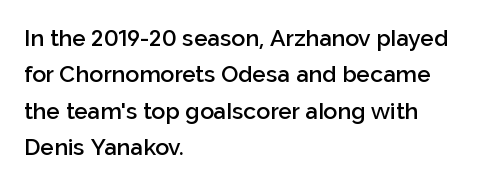
The paragraph shown leans on its left margin. Baseline-to-baseline distance is the conventional proportion of letter height. Check under the words: just untouched page. How are the letters spaced? Ordinarily, with no added tracking.
